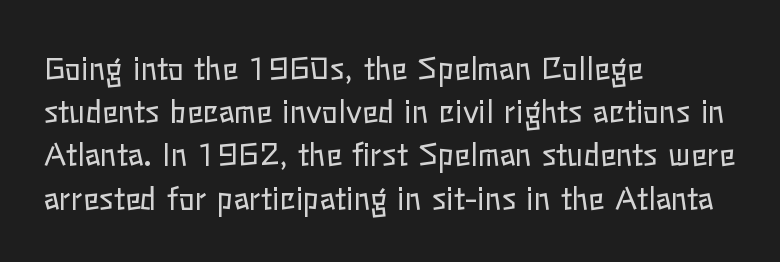
{"italic": "no", "bold": "no", "weight": "regular", "width": "normal", "stroke_contrast": "low", "x_height": "medium", "monospaced": "no", "underline": "no", "align": "left", "line_spacing": "normal", "line_spacing_ratio": 1.44, "letter_spacing": "normal", "letter_spacing_em": 0.0, "glyph_px": 30}
